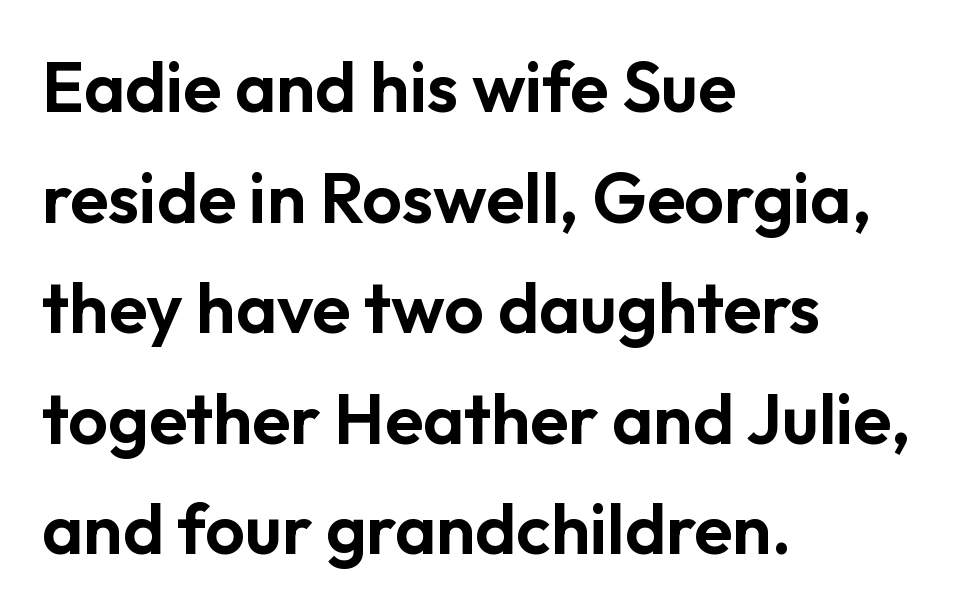
{"serif": "no", "italic": "no", "width": "normal", "stroke_contrast": "low", "x_height": "medium", "monospaced": "no", "underline": "no", "align": "left", "line_spacing": "normal", "line_spacing_ratio": 1.58, "letter_spacing": "normal", "letter_spacing_em": 0.0, "glyph_px": 70}
